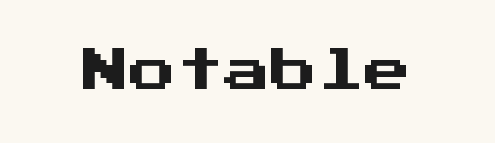
The image shows 47 px sans-serif type, upright, monospaced; set normal letter spacing, not underlined; medium stroke contrast and a medium x-height.
